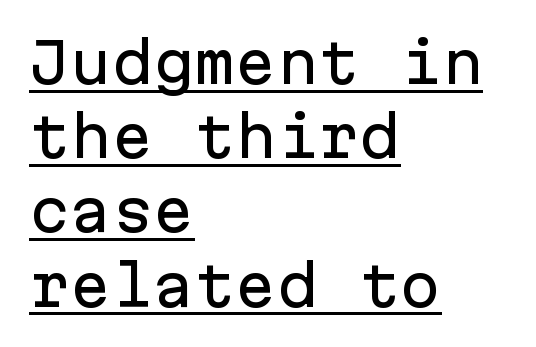
The paragraph shown leans on its left margin. Compared with typical body copy, the letter spacing here is the same. The type family on display is of the sans-serif kind. Here the designer chose a console-style face with uniform glyph widths. One glance says typical: line gaps are just what's usual. Style check: upright.
